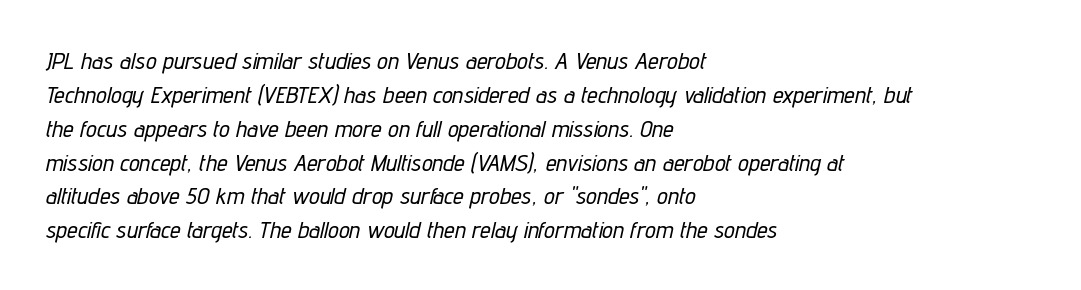
{"italic": "yes", "lean": "right", "slant_degrees": 12, "underline": "no", "align": "left", "line_spacing": "normal", "line_spacing_ratio": 1.41, "letter_spacing": "normal", "letter_spacing_em": 0.0, "glyph_px": 24}
